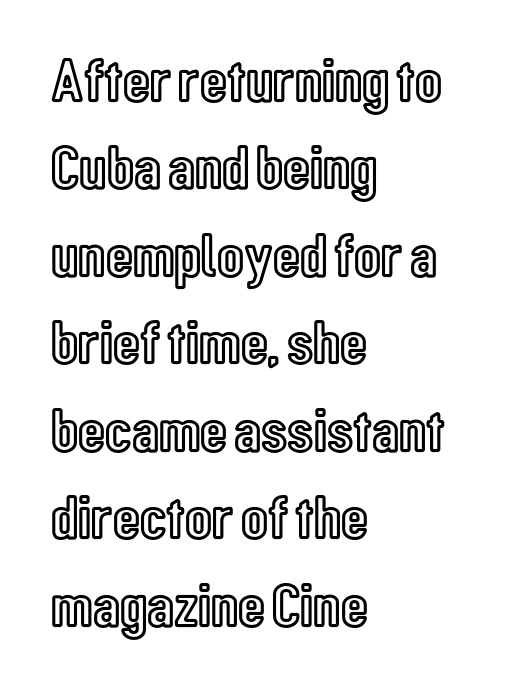
Q: Is the text italic (slanted)? A: No, it is upright.
Q: Is the text underlined? A: No.
Q: How is the paragraph aligned? A: Left-aligned.
Q: Is the spacing between letters normal or unusually wide? A: Normal.
Q: Is the spacing between lines tight, normal or loose? A: Normal.
Q: Width (condensed, normal, or wide)? A: Condensed.
Q: x-height? A: Medium.
Q: Monospaced? A: No.
